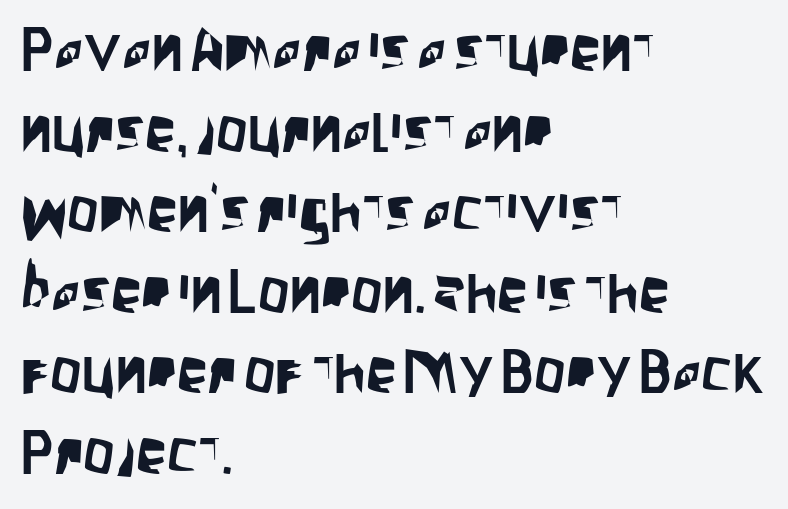
{"serif": "no", "italic": "no", "width": "condensed", "stroke_contrast": "low", "x_height": "large", "monospaced": "no", "underline": "no", "align": "left", "line_spacing": "normal", "line_spacing_ratio": 1.3, "letter_spacing": "normal", "letter_spacing_em": 0.0, "glyph_px": 62}
